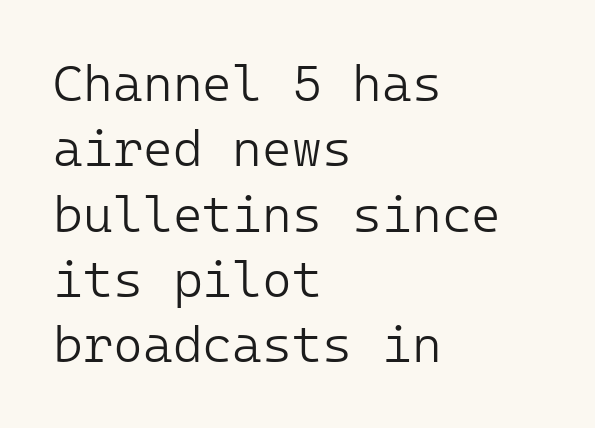
The image shows 51 px light sans-serif type, upright; set left-aligned, normal line spacing (1.28x), normal letter spacing, not underlined; low stroke contrast and a medium x-height.
